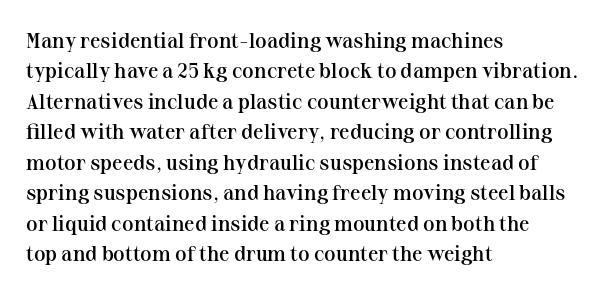
{"italic": "no", "bold": "semi", "underline": "no", "align": "left", "line_spacing": "normal", "line_spacing_ratio": 1.45, "letter_spacing": "normal", "letter_spacing_em": 0.0, "glyph_px": 21}
